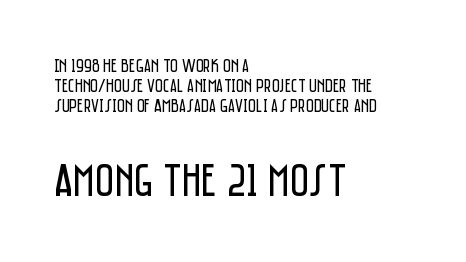
{"serif": "no", "italic": "no", "bold": "no", "weight": "regular", "width": "condensed", "stroke_contrast": "low", "x_height": "large", "monospaced": "no", "underline": "no", "align": "left", "line_spacing": "tight", "line_spacing_ratio": 1.06, "letter_spacing": "normal", "letter_spacing_em": 0.0, "larger_block": "second", "size_ratio": 2.47, "glyph_px": 47}
